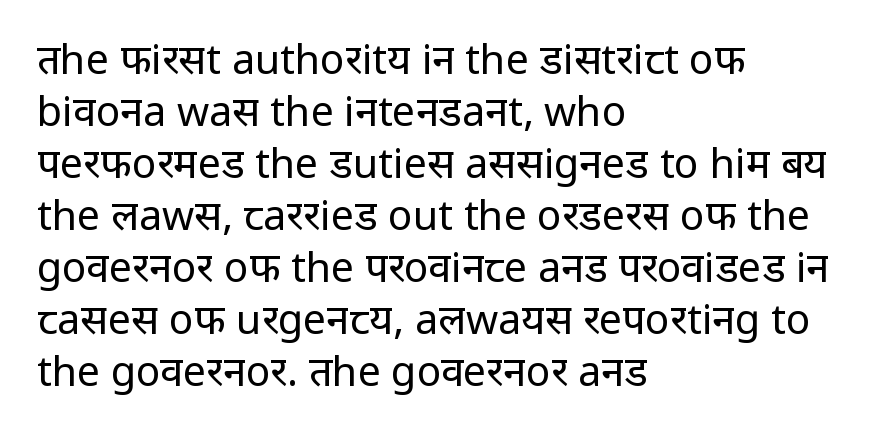
The image shows 41 px regular-weight sans-serif type, upright; set left-aligned, normal line spacing (1.27x), normal letter spacing, not underlined; low stroke contrast and a medium x-height.
